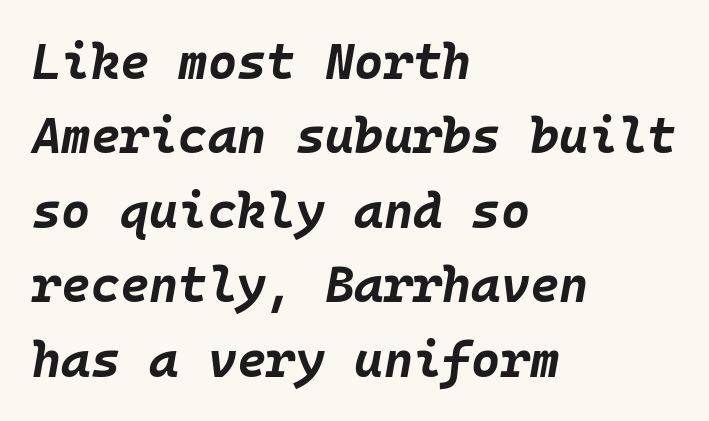
Baseline-to-baseline distance is the conventional proportion of letter height. Rule under the text: the space is simply empty. The letters march in equal steps, a hallmark of fixed-pitch type. Its strokes are broad and dark, the hallmark of bold type. Line starts are locked; line ends wander. Characters are canted at an angle relative to the baseline's perpendicular.
